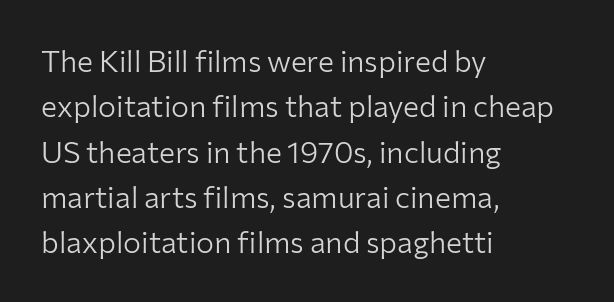
The letters stand upright; this is a roman face. The lines are quadded left. Each letter keeps its own natural width here, so spacing adapts to shape. This rendering leaves character spacing at its baseline value.
